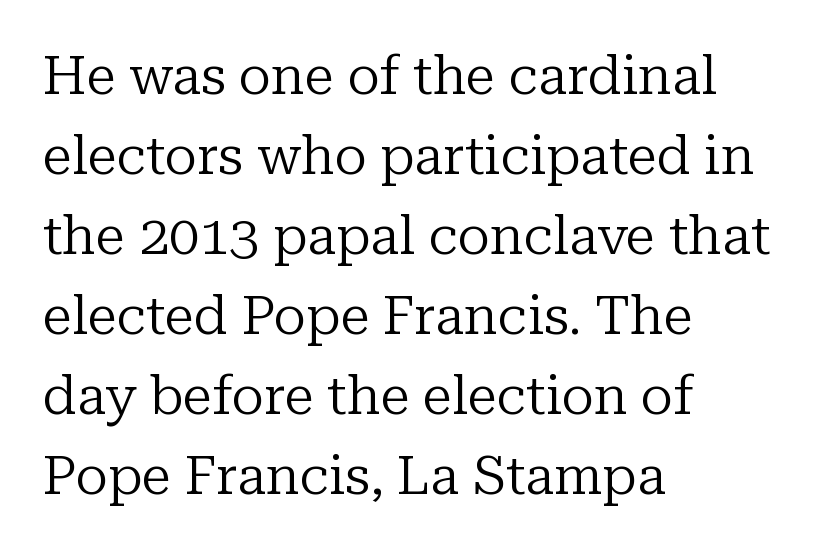
{"serif": "yes", "italic": "no", "bold": "no", "weight": "regular", "width": "normal", "stroke_contrast": "low", "x_height": "medium", "monospaced": "no", "underline": "no", "align": "left", "line_spacing": "normal", "line_spacing_ratio": 1.48, "letter_spacing": "normal", "letter_spacing_em": 0.0, "glyph_px": 54}
